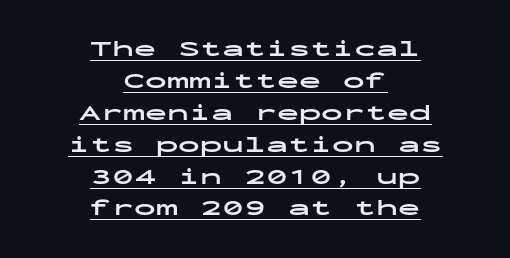
Q: Is the text bold? A: Yes.
Q: Is the text italic (slanted)? A: No, it is upright.
Q: Is the text underlined? A: Yes.
Q: How is the paragraph aligned? A: Centered.
Q: Is the spacing between letters normal or unusually wide? A: Normal.
Q: Is the spacing between lines tight, normal or loose? A: Normal.
